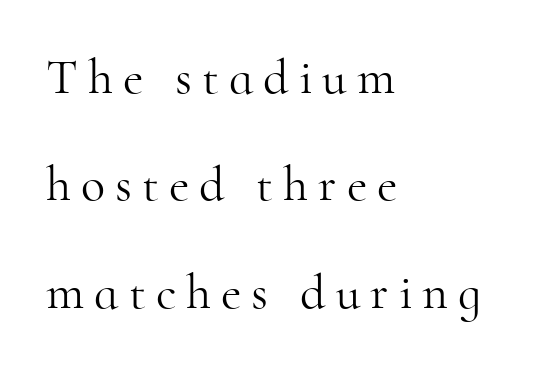
Type style note: has serifs. Think of a printed novel: that variable character pitch is what you see here. The paragraph shown leans on its left margin. A clean baseline with only descenders dipping below it. Each new line begins a long way beneath the previous one. This is the regular roman posture of the typeface.
